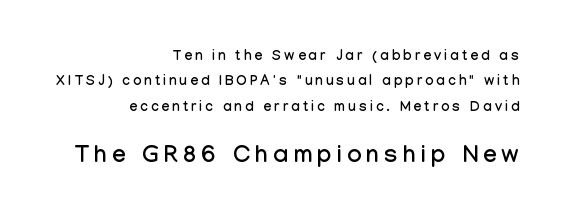
{"italic": "no", "underline": "no", "align": "right", "line_spacing_ratio": 1.81, "letter_spacing": "wide", "letter_spacing_em": 0.22, "larger_block": "second", "size_ratio": 1.71, "glyph_px": 24}
